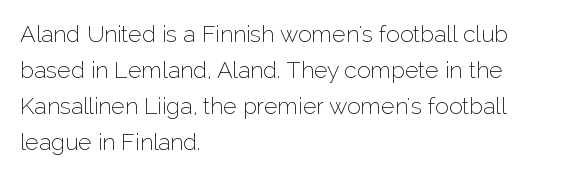
{"italic": "no", "bold": "no", "underline": "no", "align": "left", "line_spacing": "normal", "line_spacing_ratio": 1.57, "letter_spacing": "normal", "letter_spacing_em": 0.0, "glyph_px": 23}
